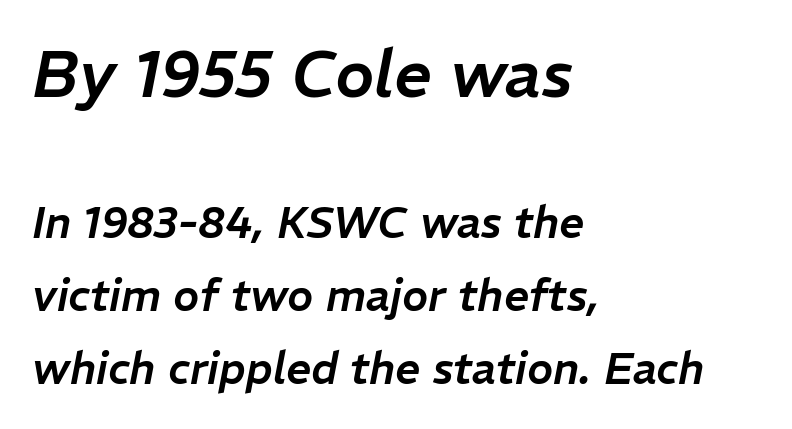
The passage shown stacks its lines at a standard gap. Just letters on the line, the space beneath them empty. This rendering uses left alignment, leaving the right contour irregular. Larger block? The one above; the one below is distinctly smaller. The rendering uses natural spacing where letterforms have individual widths.
